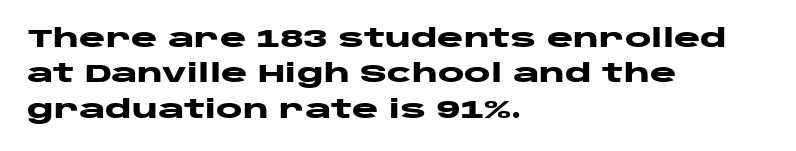
The strokes are fattened all the way to bold. Does the copy run flush right? No — it runs flush left. The face used here is rendered with its standard letterfit. Does the leading feel generous? No, just average. The typography opts for an upright posture over an oblique one.
